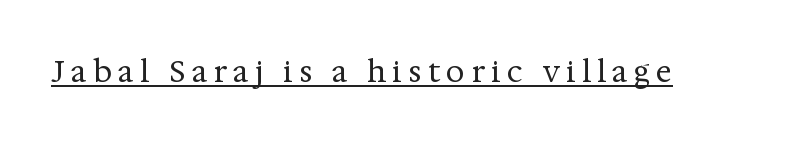
Q: Is the text bold? A: No.
Q: Is the text italic (slanted)? A: No, it is upright.
Q: Is the typeface a serif or a sans-serif typeface? A: Serif.
Q: Is the text underlined? A: Yes.
Q: Is the spacing between letters normal or unusually wide? A: Unusually wide.
Q: Width (condensed, normal, or wide)? A: Normal.
Q: Stroke contrast? A: Medium.
Q: x-height? A: Medium.
Q: Monospaced? A: No.
